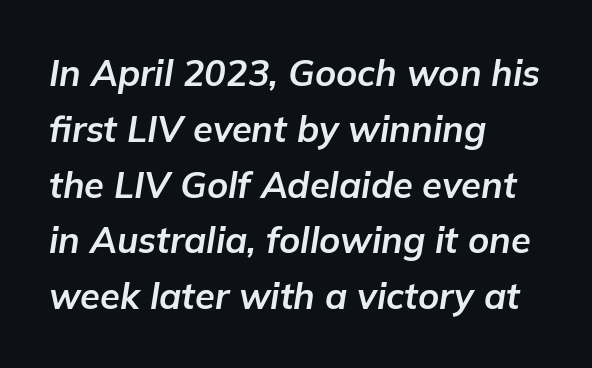
The rendering uses natural spacing where letterforms have individual widths. Is the type bold? Yes — the strokes are clearly thick and heavy. Nobody touched the tracking dial on this one. The gap between lines stays unmarked. This sample keeps an unexceptional amount of space between lines.
